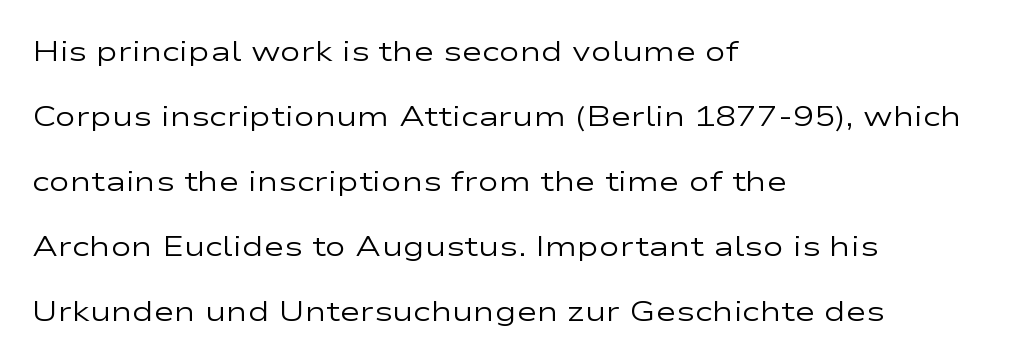
Letter spacing: default. The type sits square on the baseline with zero lean. Descenders are the only things crossing below the line. The rendering anchors every line to the left-hand side. Examine the stroke ends and you'll find no serifs. Each letter keeps its own natural width here, so spacing adapts to shape.
